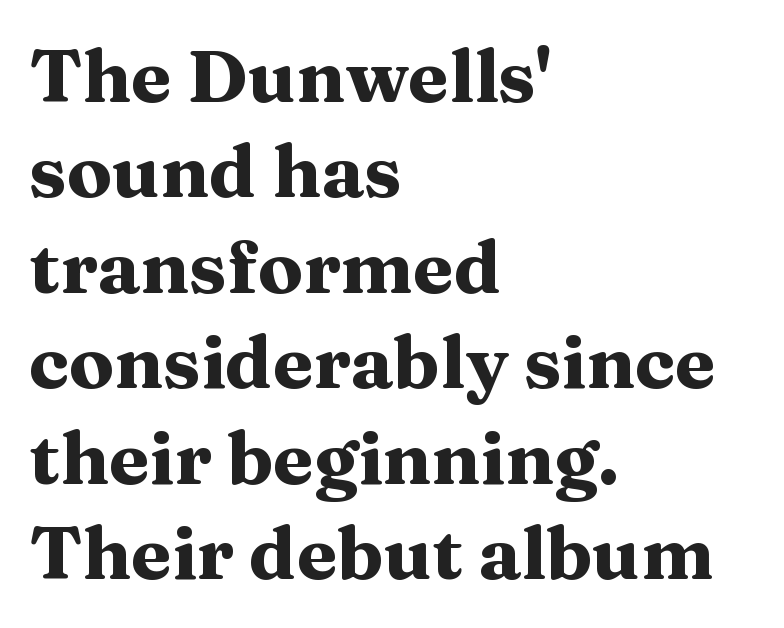
{"serif": "yes", "italic": "no", "bold": "yes", "weight": "heavy", "width": "wide", "stroke_contrast": "medium", "x_height": "medium", "monospaced": "no", "underline": "no", "align": "left", "line_spacing": "normal", "line_spacing_ratio": 1.29, "letter_spacing": "normal", "letter_spacing_em": 0.0, "glyph_px": 74}
